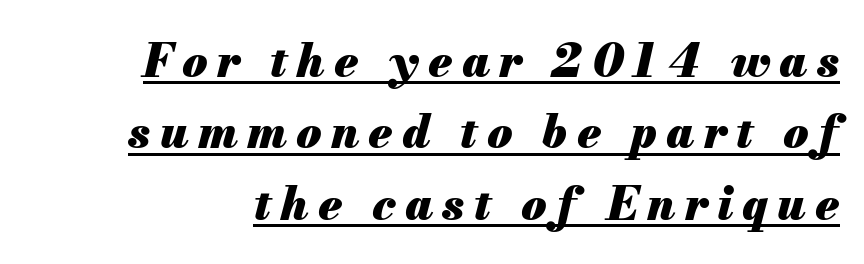
Looks like someone drew a line under every word here. These lines are rendered in a variable-pitch font. The specimen reads as italic at a glance. Look at the stroke-to-counter ratio: heavy, a bold.
